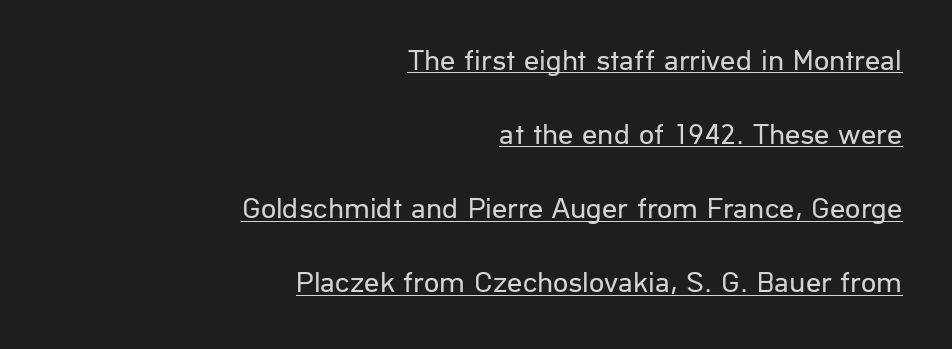
{"serif": "no", "italic": "no", "bold": "no", "weight": "regular", "width": "normal", "stroke_contrast": "low", "x_height": "medium", "monospaced": "no", "underline": "yes", "align": "right", "line_spacing": "loose", "line_spacing_ratio": 2.47, "letter_spacing": "normal", "letter_spacing_em": 0.0, "glyph_px": 30}
